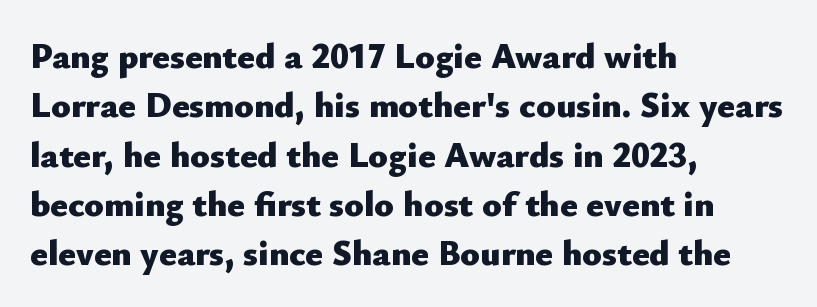
Does extra space separate the letters? No, they use regular spacing. Looks like regular typesetting: each glyph gets only the width it needs. This sample uses an upright cut, with every glyph sitting square on the baseline. How would I describe the line gaps? Plain and ordinary. One-word summary of the alignment: left.
